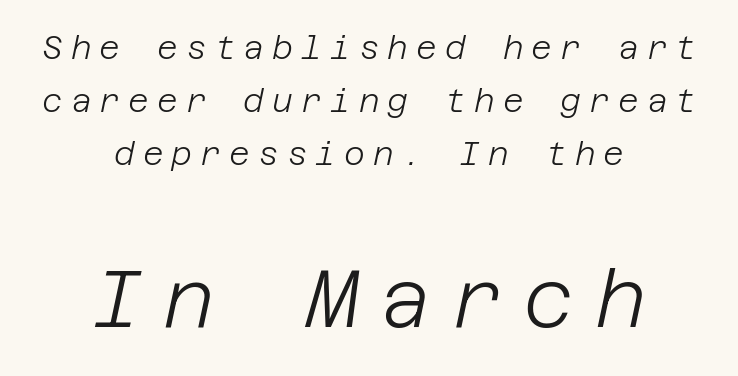
The image shows 80 px light type, italic (leaning right); set centered, normal line spacing (1.66x), unusually wide letter spacing (+0.25 em), not underlined; the second (bottom) block is 2.5x larger; low stroke contrast and a large x-height.
